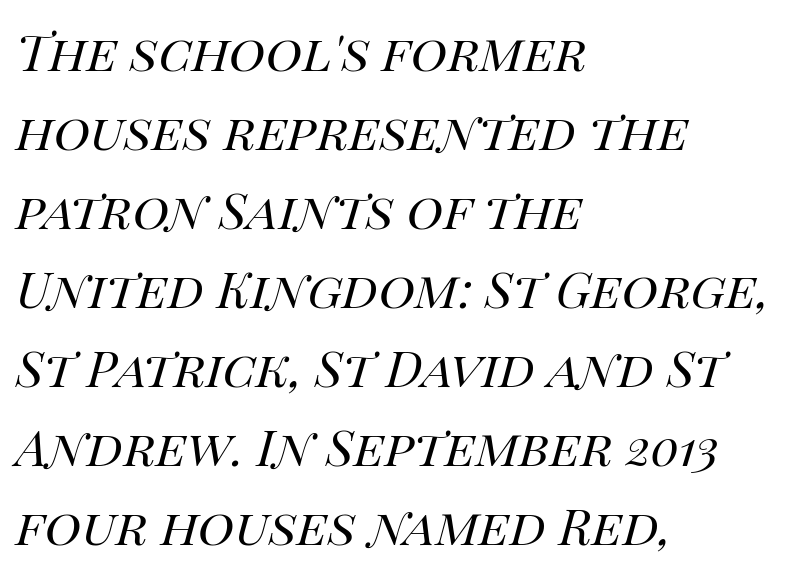
{"italic": "yes", "lean": "right", "slant_degrees": 14, "bold": "no", "weight": "regular", "width": "normal", "stroke_contrast": "high", "x_height": "large", "monospaced": "no", "underline": "no", "align": "left", "line_spacing": "normal", "line_spacing_ratio": 1.58, "letter_spacing": "normal", "letter_spacing_em": 0.0, "glyph_px": 50}
